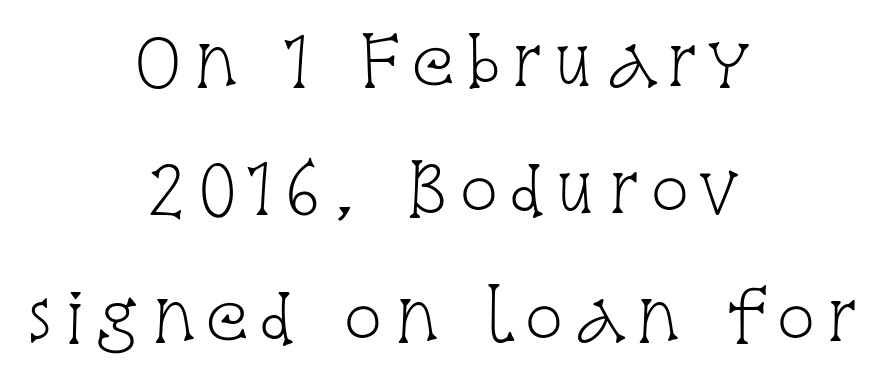
The image shows 65 px light, condensed serif type, upright; set centered, loose line spacing (1.96x), not underlined; low stroke contrast and a large x-height.
